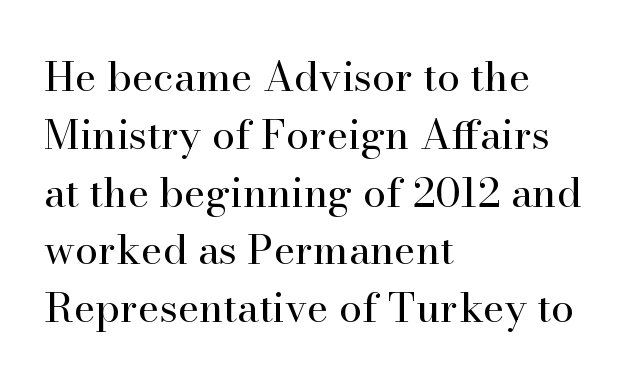
Q: Is the text bold? A: No.
Q: Is the text italic (slanted)? A: No, it is upright.
Q: Is the typeface a serif or a sans-serif typeface? A: Serif.
Q: Is the text underlined? A: No.
Q: How is the paragraph aligned? A: Left-aligned.
Q: Is the spacing between letters normal or unusually wide? A: Normal.
Q: Is the spacing between lines tight, normal or loose? A: Normal.
Q: Width (condensed, normal, or wide)? A: Normal.
Q: Stroke contrast? A: High.
Q: x-height? A: Small.
Q: Monospaced? A: No.
